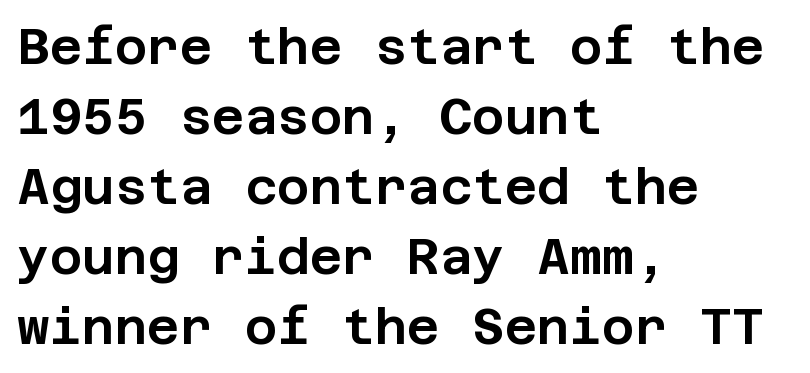
The image shows 50 px sans-serif type, upright; set left-aligned, normal line spacing (1.4x), normal letter spacing, not underlined; low stroke contrast and a large x-height.
